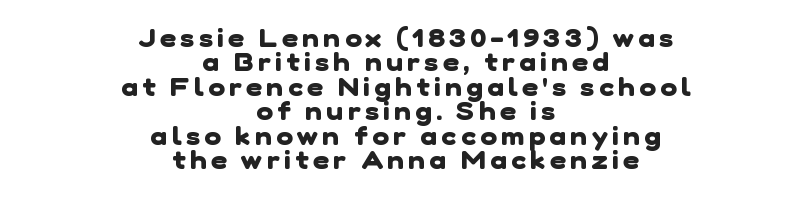
{"bold": "yes", "underline": "no", "align": "center", "line_spacing": "tight", "line_spacing_ratio": 0.98, "glyph_px": 25}
